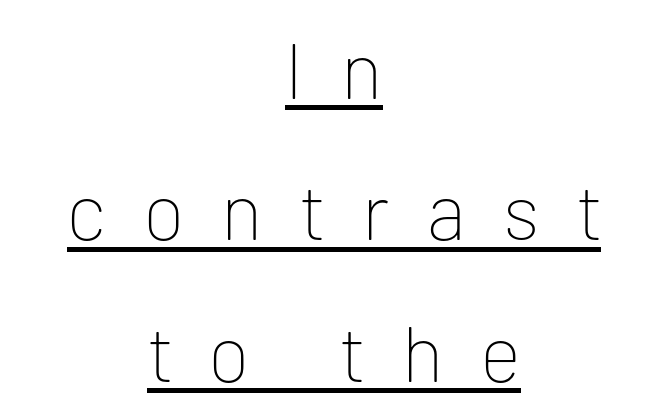
Regarding serifs, this sample does without them. A baseline rule has been typeset under these characters. The passage shown is not bold in any degree. Compared with a flush-left layout, this one balances lines on the center instead.
